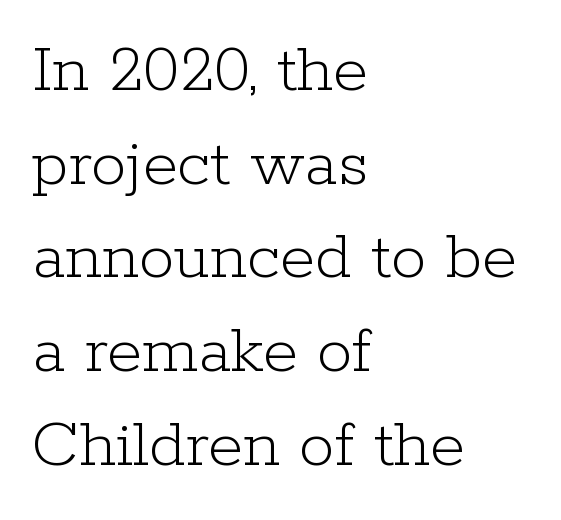
{"serif": "yes", "italic": "no", "bold": "no", "weight": "light", "width": "normal", "stroke_contrast": "low", "x_height": "medium", "monospaced": "no", "underline": "no", "align": "left", "line_spacing": "normal", "line_spacing_ratio": 1.32, "letter_spacing": "normal", "letter_spacing_em": 0.0, "glyph_px": 71}
